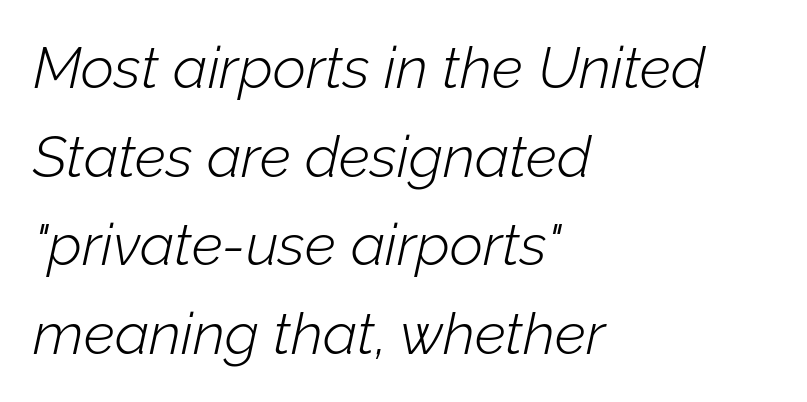
These lines are set flush left with a ragged right edge. The letterforms sit shoulder to shoulder at normal distance. Do the characters align in a grid? No, the font is proportional. The space between consecutive lines is moderate. Check the space under the baseline: it is left empty.
